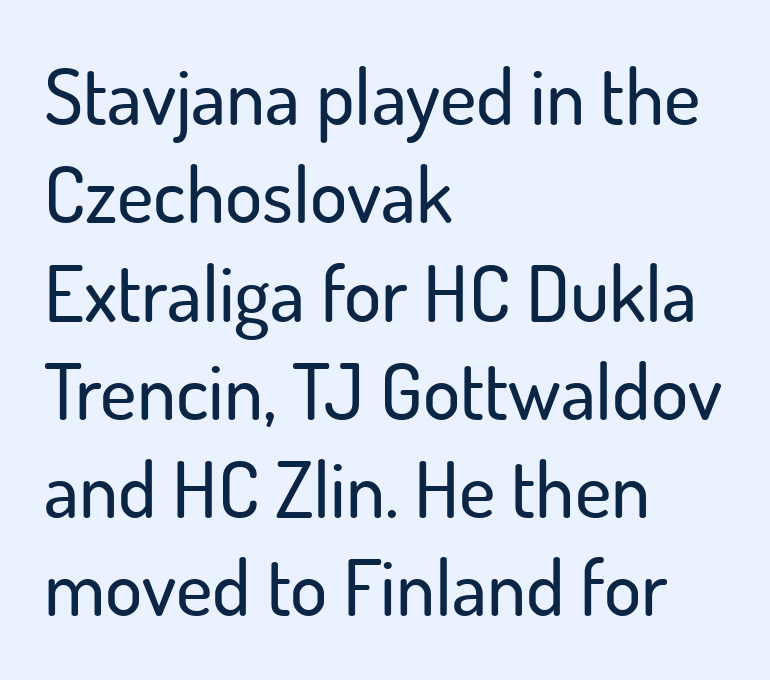
The image shows 78 px sans-serif type, upright; set left-aligned, normal line spacing (1.26x), normal letter spacing, not underlined; low stroke contrast and a small x-height.
